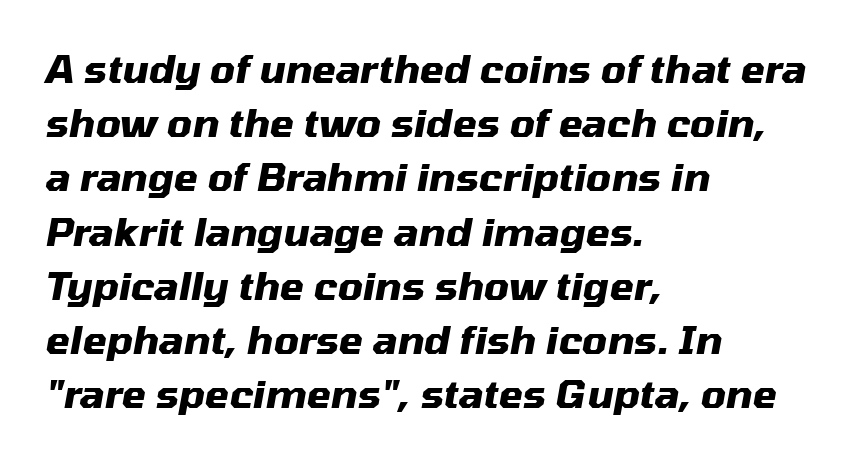
Vertically, the passage feels balanced, rows spaced as you'd expect. Nothing unusual about the tracking: characters are spaced as the font intends. The passage shown is not underscored anywhere. In terms of weight, the rendering is a true, heavy bold.
